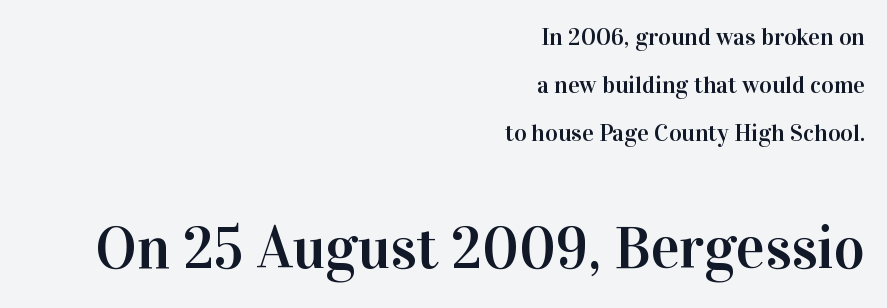
Q: Is the text italic (slanted)? A: No, it is upright.
Q: Is the typeface a serif or a sans-serif typeface? A: Serif.
Q: Is the text underlined? A: No.
Q: How is the paragraph aligned? A: Right-aligned.
Q: Is the spacing between letters normal or unusually wide? A: Normal.
Q: Is the spacing between lines tight, normal or loose? A: Loose.
Q: Which block of text is set in a larger size, the first (top) or the second (bottom)? A: The second (bottom) one.
Q: Width (condensed, normal, or wide)? A: Normal.
Q: Stroke contrast? A: High.
Q: x-height? A: Medium.
Q: Monospaced? A: No.
